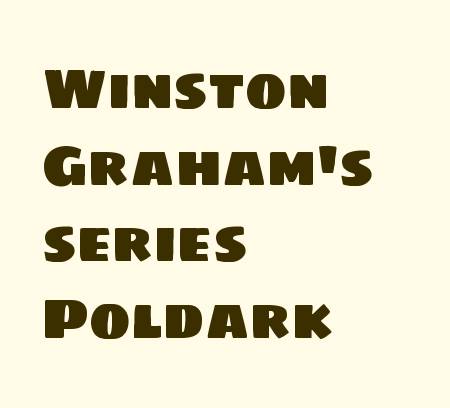
{"serif": "no", "width": "normal", "stroke_contrast": "low", "x_height": "large", "monospaced": "no", "underline": "no", "align": "left", "line_spacing": "normal", "line_spacing_ratio": 1.37, "letter_spacing": "normal", "letter_spacing_em": 0.0, "glyph_px": 56}
